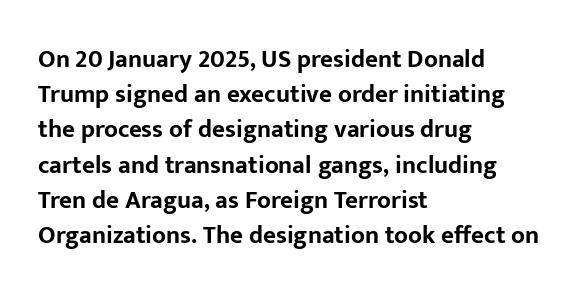
{"italic": "no", "bold": "yes", "underline": "no", "align": "left", "line_spacing": "normal", "line_spacing_ratio": 1.41, "letter_spacing": "normal", "letter_spacing_em": 0.0, "glyph_px": 25}
